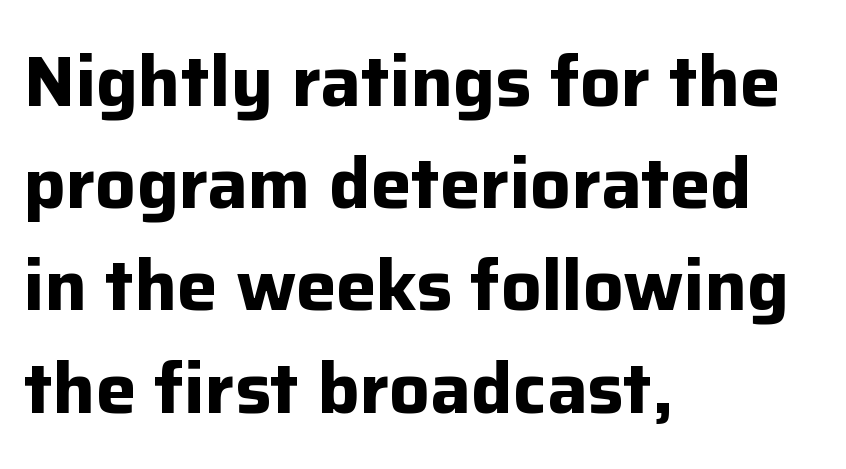
The image shows 72 px bold sans-serif type, upright; set left-aligned, normal line spacing (1.42x), normal letter spacing, not underlined; low stroke contrast and a medium x-height.
